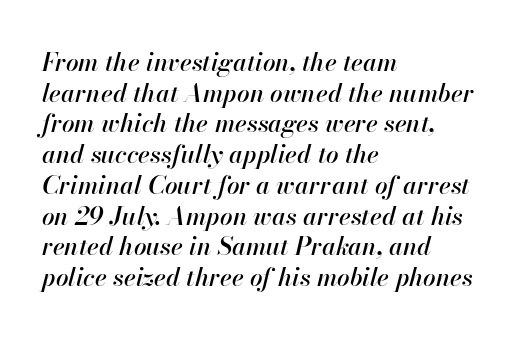
{"italic": "yes", "lean": "right", "slant_degrees": 13, "underline": "no", "align": "left", "line_spacing_ratio": 1.23, "letter_spacing": "normal", "letter_spacing_em": 0.0, "glyph_px": 25}
